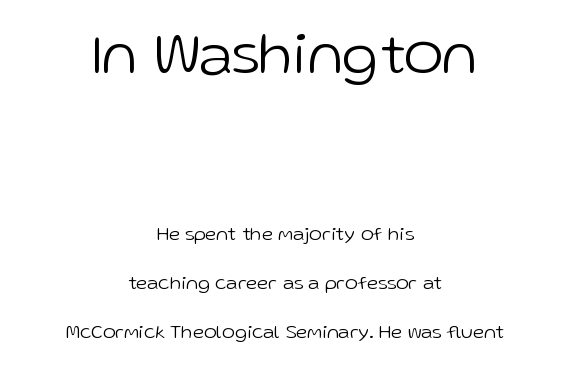
The image shows 60 px light sans-serif type, upright; set centered, loose line spacing (2.44x), normal letter spacing, not underlined; the first (top) block is 3.0x larger; low stroke contrast and a medium x-height.
